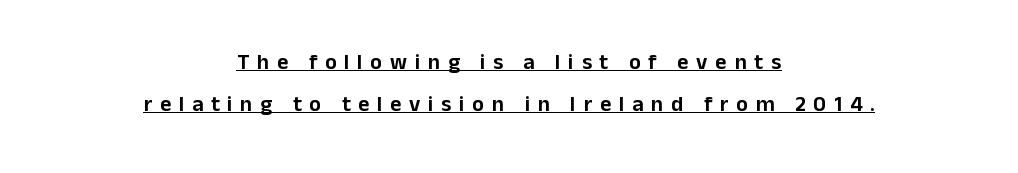
The paragraph has two soft edges and a firm central axis. The rendered words wear a rule along their underside. Between one letter and the next there's a generous, obvious gap. Posture: upright roman. These lines stand farther apart than default settings would place them.
